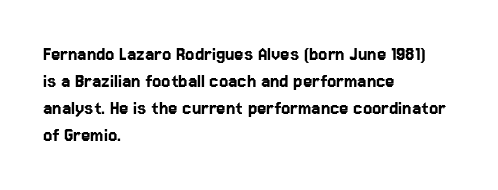
{"italic": "no", "underline": "no", "align": "left", "line_spacing": "normal", "line_spacing_ratio": 1.29, "letter_spacing": "normal", "letter_spacing_em": 0.0, "glyph_px": 21}
